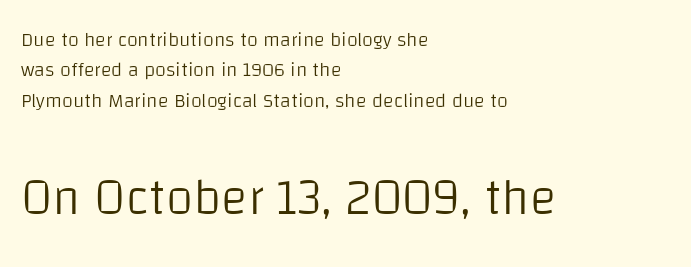
{"serif": "no", "italic": "no", "bold": "no", "weight": "light", "width": "normal", "stroke_contrast": "low", "x_height": "large", "monospaced": "no", "underline": "no", "align": "left", "line_spacing": "normal", "line_spacing_ratio": 1.52, "letter_spacing": "normal", "letter_spacing_em": 0.0, "larger_block": "second", "size_ratio": 2.5, "glyph_px": 50}
